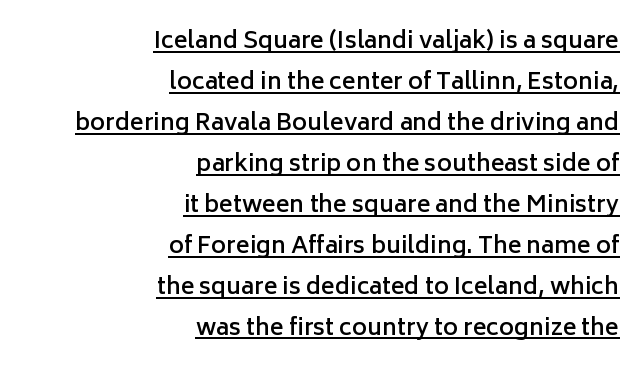
The image shows 23 px text type, upright; set right-aligned, line spacing 1.78x, normal letter spacing, underlined.
